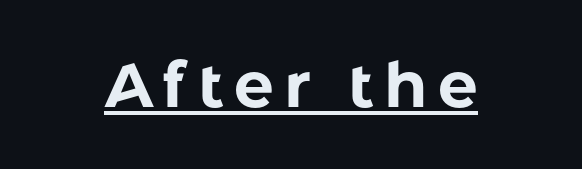
{"serif": "no", "italic": "no", "bold": "yes", "weight": "bold", "width": "normal", "stroke_contrast": "low", "x_height": "medium", "monospaced": "no", "underline": "yes", "glyph_px": 63}
